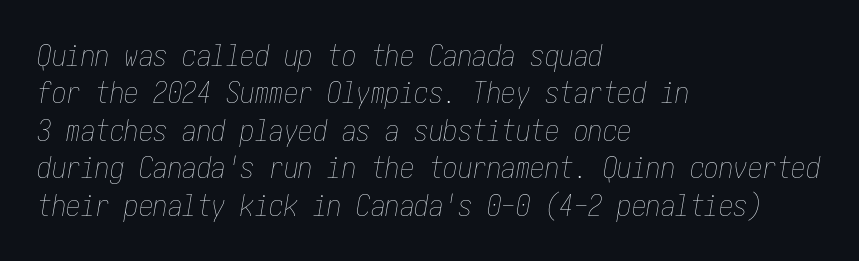
{"italic": "yes", "lean": "right", "slant_degrees": 10, "bold": "no", "weight": "thin", "width": "condensed", "stroke_contrast": "low", "x_height": "medium", "underline": "no", "align": "left", "line_spacing": "normal", "line_spacing_ratio": 1.29, "letter_spacing": "normal", "letter_spacing_em": 0.0, "glyph_px": 29}
